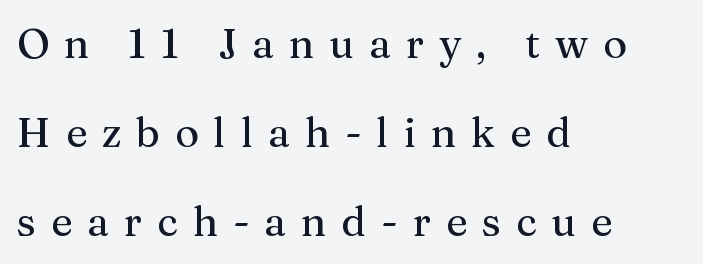
{"serif": "yes", "italic": "no", "width": "normal", "stroke_contrast": "medium", "x_height": "medium", "monospaced": "no", "underline": "no", "align": "left", "line_spacing": "loose", "line_spacing_ratio": 2.17, "letter_spacing": "wide", "letter_spacing_em": 0.36, "glyph_px": 41}
